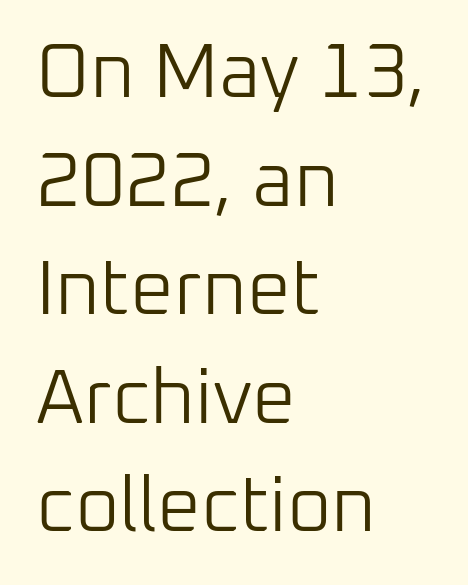
The image shows 77 px light sans-serif type, upright; set left-aligned, normal line spacing (1.41x), normal letter spacing, not underlined; low stroke contrast and a medium x-height.
